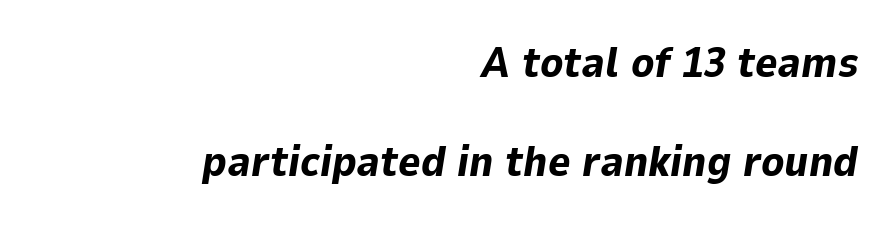
The passage shown is emphatically bold. Notice the wide empty band between every row — that's loose leading. The passage shown leans; its letterforms are oblique. There is no visible air inserted between adjacent glyphs. Spacing verdict: proportional, widths tailored to each character.
